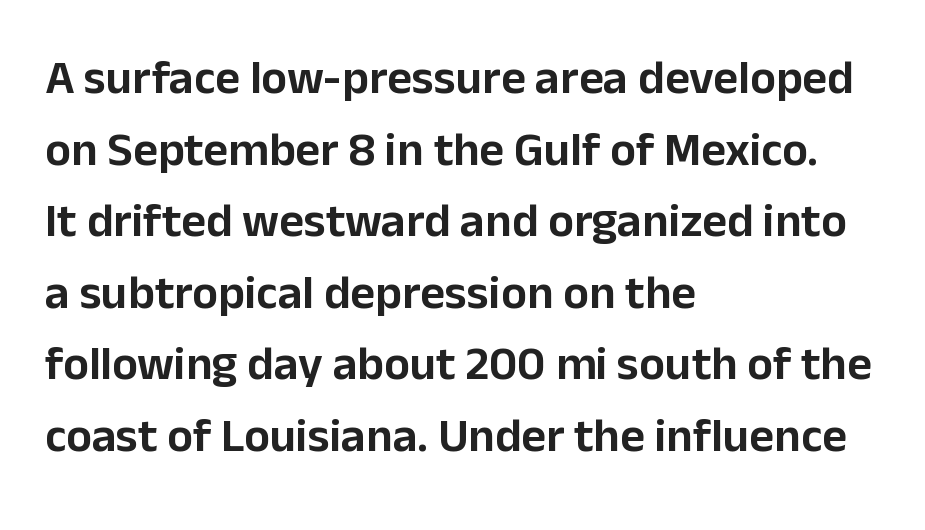
Q: Is the text italic (slanted)? A: No, it is upright.
Q: Is the typeface a serif or a sans-serif typeface? A: Sans-serif.
Q: Is the text underlined? A: No.
Q: How is the paragraph aligned? A: Left-aligned.
Q: Is the spacing between letters normal or unusually wide? A: Normal.
Q: Is the spacing between lines tight, normal or loose? A: Normal.
Q: Width (condensed, normal, or wide)? A: Normal.
Q: Stroke contrast? A: Low.
Q: x-height? A: Medium.
Q: Monospaced? A: No.
